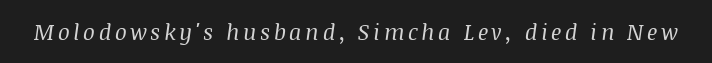
Weight: regular or lighter. The face used here has a pronounced slope to its letters. Any mark beneath the type? The region is blank.
